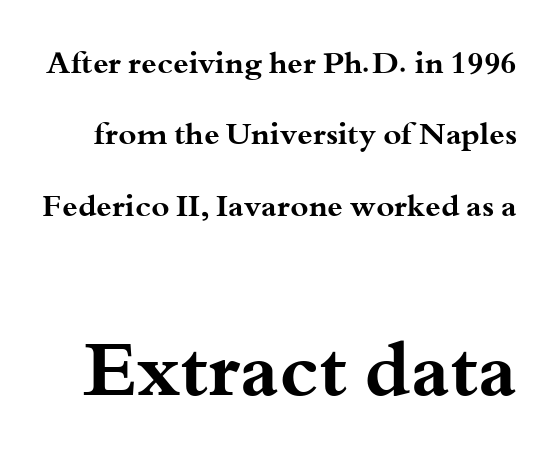
The image shows 77 px bold, wide serif type, upright; set loose line spacing (2.3x), normal letter spacing, not underlined; the second (bottom) block is 2.48x larger; medium stroke contrast and a small x-height.
